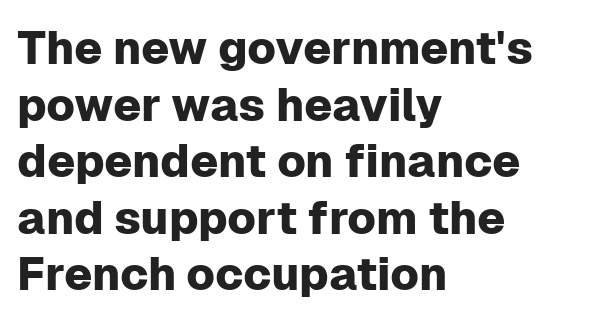
{"serif": "no", "italic": "no", "width": "normal", "stroke_contrast": "low", "x_height": "medium", "monospaced": "no", "underline": "no", "align": "left", "line_spacing_ratio": 1.23, "letter_spacing": "normal", "letter_spacing_em": 0.0, "glyph_px": 46}
